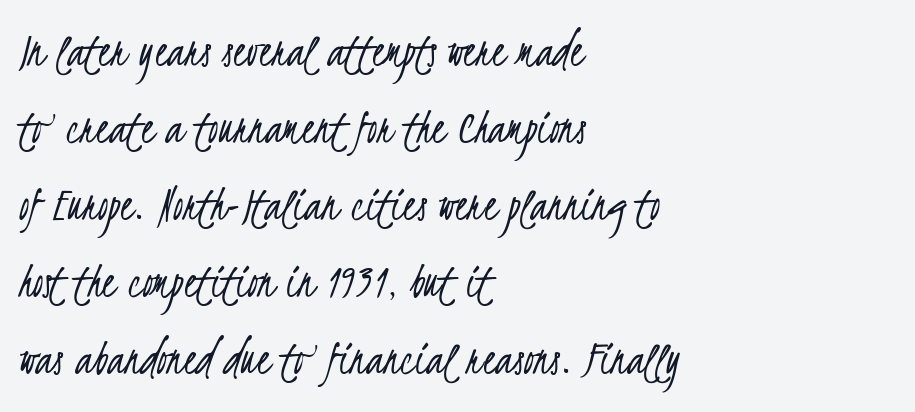
Q: Is the text bold? A: No.
Q: Is the typeface a serif or a sans-serif typeface? A: Sans-serif.
Q: Is the text underlined? A: No.
Q: How is the paragraph aligned? A: Left-aligned.
Q: Is the spacing between letters normal or unusually wide? A: Normal.
Q: Is the spacing between lines tight, normal or loose? A: Normal.
Q: Width (condensed, normal, or wide)? A: Condensed.
Q: Stroke contrast? A: Low.
Q: x-height? A: Small.
Q: Monospaced? A: No.
